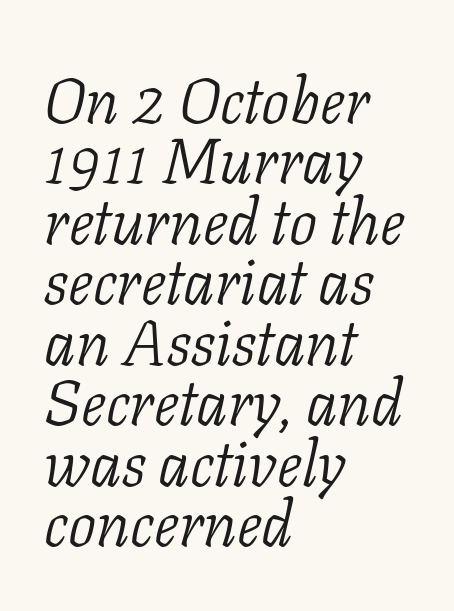
Where is the straight margin? On the left. Standard letterfit; no display-style spreading of the glyphs. The rendering applies a slant to the glyphs. The zone under the glyphs is completely vacant. Typographically, this falls in the serif category. Is this a fixed-width face? No — the glyphs have proportional, varying widths.
